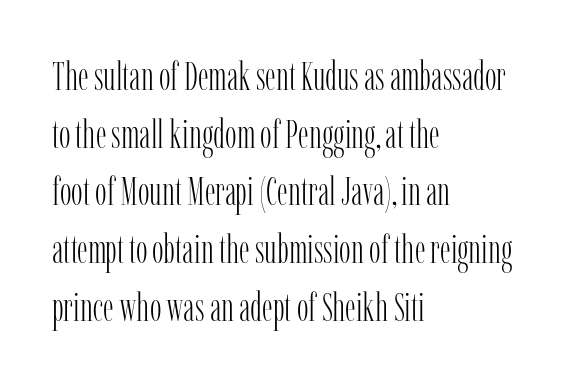
A typesetter would label this face a serif. Compared with typical body copy, the letter spacing here is the same. A classic flush-left, rag-right setting is used for this passage. Line spacing here is normal.
